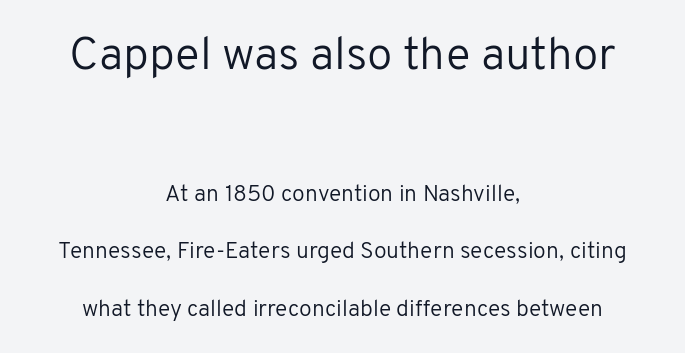
The image shows 46 px regular-weight sans-serif type, upright; set centered, loose line spacing (2.5x), normal letter spacing, not underlined; the first (top) block is 2.0x larger; low stroke contrast and a medium x-height.
